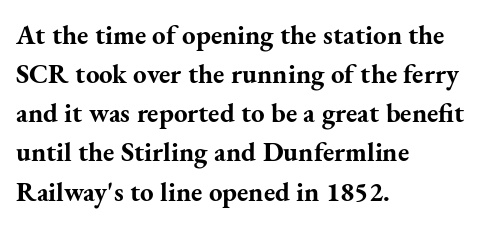
The typography opts for an upright posture over an oblique one. The face used here has the dense, thick strokes of a bold. Words float on clear page, feet unadorned. The typesetter chose a ragged-right arrangement here.
